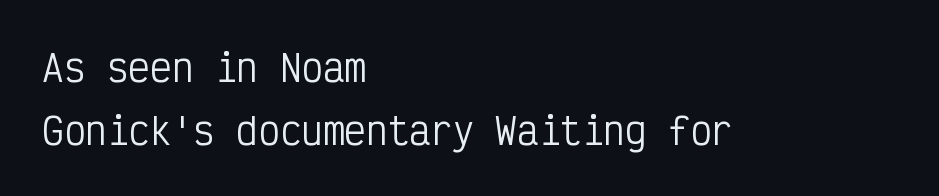
Q: Is the text bold? A: No.
Q: Is the text italic (slanted)? A: No, it is upright.
Q: Is the typeface a serif or a sans-serif typeface? A: Sans-serif.
Q: Is the text underlined? A: No.
Q: How is the paragraph aligned? A: Left-aligned.
Q: Is the spacing between letters normal or unusually wide? A: Normal.
Q: Width (condensed, normal, or wide)? A: Condensed.
Q: Stroke contrast? A: Low.
Q: x-height? A: Medium.
Q: Monospaced? A: Yes.
